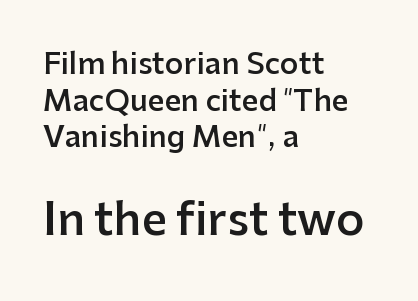
{"serif": "no", "italic": "no", "bold": "semi", "weight": "semibold", "width": "normal", "stroke_contrast": "low", "x_height": "medium", "monospaced": "no", "underline": "no", "align": "left", "line_spacing": "normal", "line_spacing_ratio": 1.26, "letter_spacing": "normal", "letter_spacing_em": 0.0, "larger_block": "second", "size_ratio": 1.52, "glyph_px": 44}
